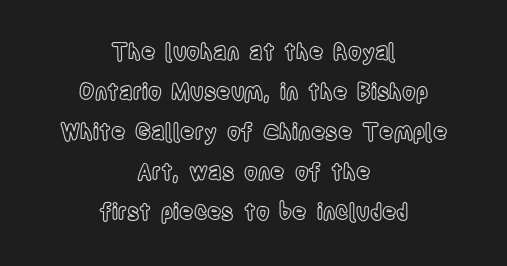
Caption: standard tracking, unaltered. The lettering stays uniformly vertical, giving the passage a roman look. A clean baseline with only descenders dipping below it. The paragraph shown floats in the horizontal middle.
